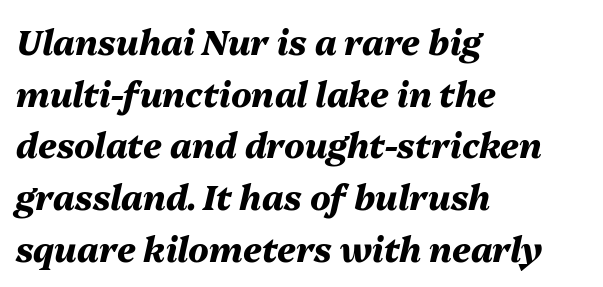
The image shows 34 px heavy type, italic (leaning right); set left-aligned, normal line spacing (1.52x), normal letter spacing, not underlined; medium stroke contrast and a medium x-height.
